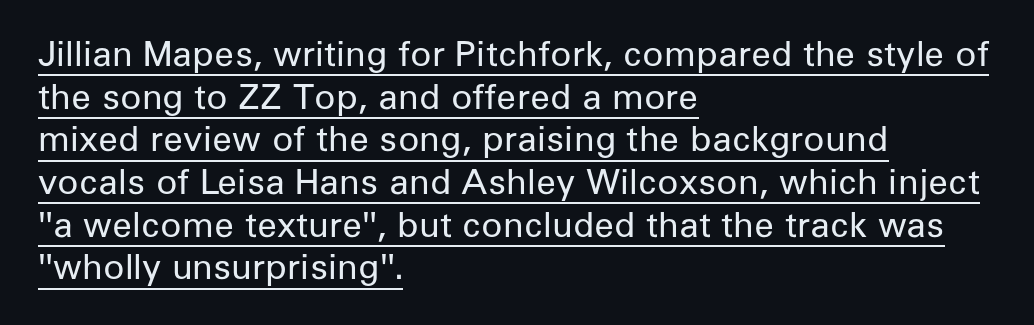
The specimen reads as upright at a glance. A classic flush-left, rag-right setting is used for this passage. Summary of weight: not heavy and not bold. These lines are rendered in a variable-pitch font.
